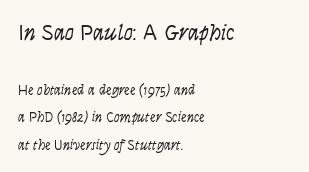
{"bold": "no", "underline": "no", "align": "left", "line_spacing": "loose", "line_spacing_ratio": 1.97, "letter_spacing": "normal", "letter_spacing_em": 0.0, "larger_block": "first", "size_ratio": 1.64, "glyph_px": 23}
